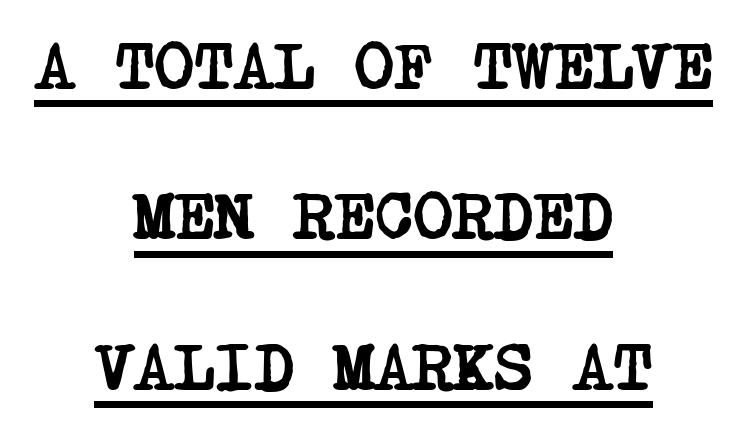
Reading down the block, each line starts at a different indent, mirrored at its end. Heavy-handed strokes throughout: this text is bold. Rows of type keep a wide berth in the vertical direction. No extra tracking has been applied to these lines.
